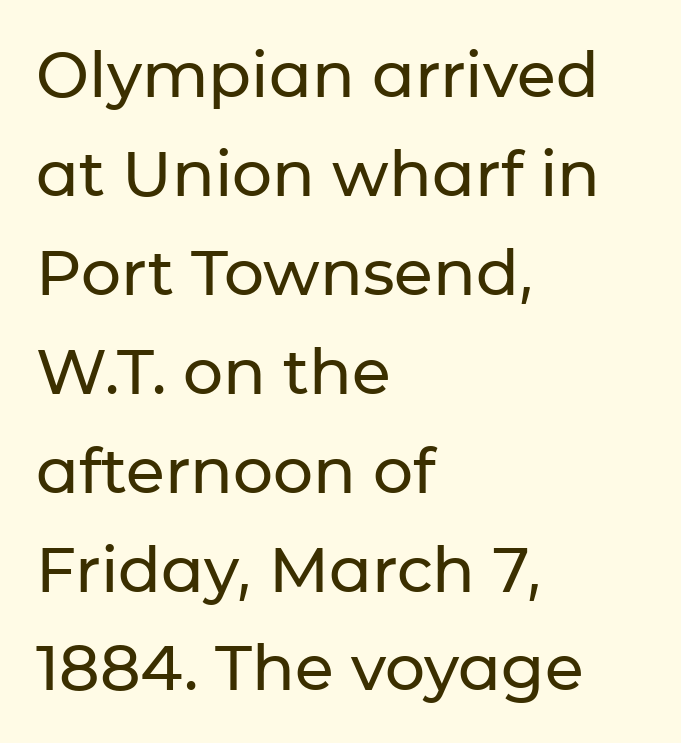
The image shows 63 px sans-serif type, upright; set left-aligned, normal line spacing (1.57x), normal letter spacing, not underlined; low stroke contrast and a medium x-height.
